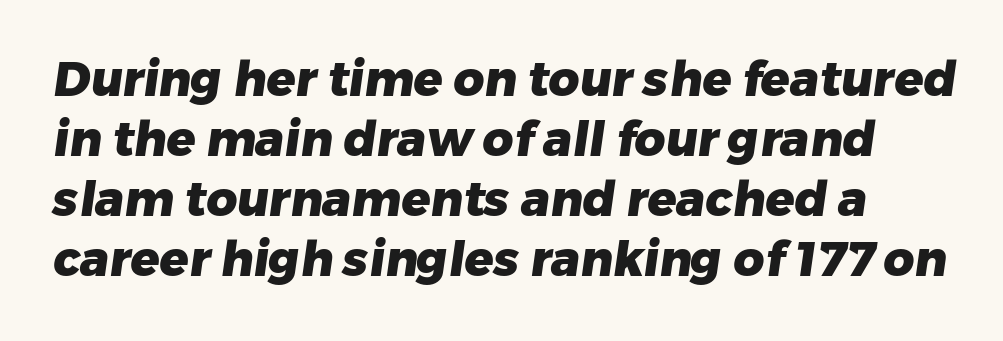
The image shows 48 px heavy sans-serif type; set left-aligned, normal line spacing (1.25x), normal letter spacing, not underlined; low stroke contrast and a medium x-height.
